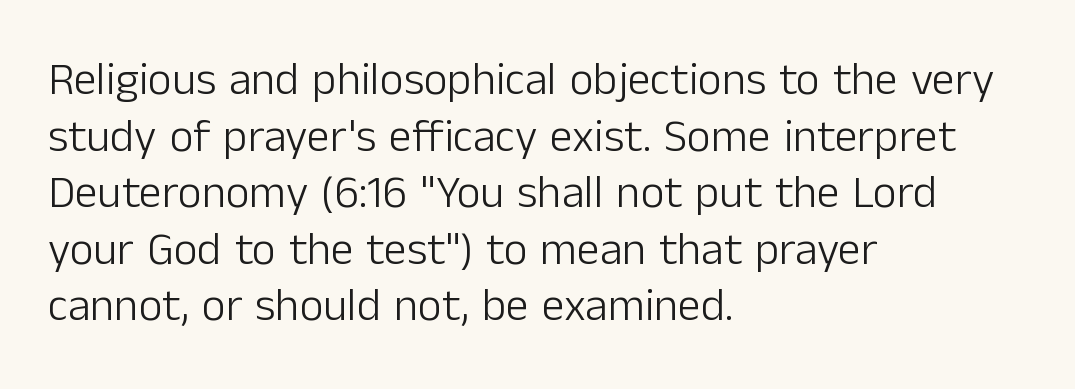
{"serif": "no", "italic": "no", "bold": "no", "weight": "light", "width": "normal", "stroke_contrast": "low", "x_height": "medium", "monospaced": "no", "underline": "no", "align": "left", "line_spacing_ratio": 1.23, "letter_spacing": "normal", "letter_spacing_em": 0.0, "glyph_px": 46}
